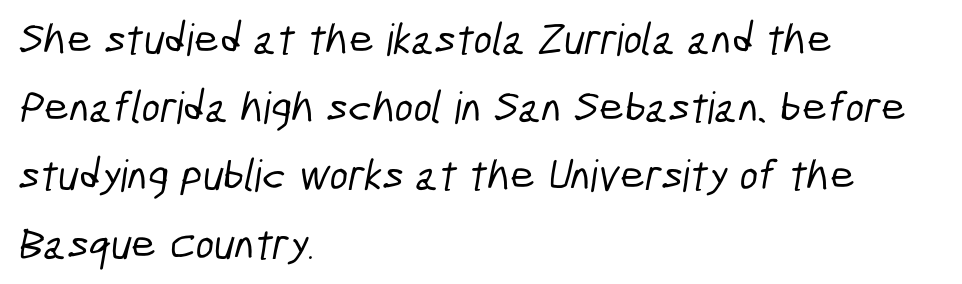
The image shows 44 px condensed sans-serif type; set left-aligned, normal line spacing (1.55x), normal letter spacing, not underlined; low stroke contrast and a medium x-height.
